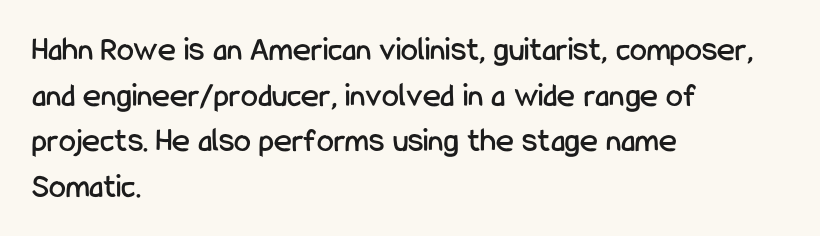
{"serif": "no", "italic": "no", "width": "condensed", "stroke_contrast": "low", "x_height": "medium", "monospaced": "no", "underline": "no", "align": "left", "line_spacing": "normal", "line_spacing_ratio": 1.34, "letter_spacing": "normal", "letter_spacing_em": 0.0, "glyph_px": 34}
